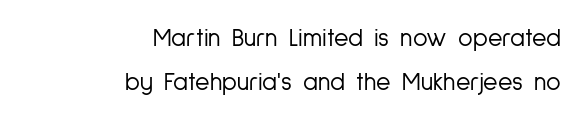
Q: Is the text bold? A: No.
Q: Is the text italic (slanted)? A: No, it is upright.
Q: Is the text underlined? A: No.
Q: How is the paragraph aligned? A: Right-aligned.
Q: Is the spacing between letters normal or unusually wide? A: Normal.
